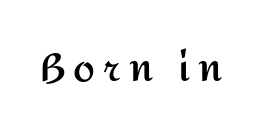
The letters advance in unequal steps, a hallmark of proportional type. Each letter's strokes conclude bluntly, with no projecting serifs. Thick stems and heavy bowls — unmistakably bold. Is the letter spacing exaggerated? Yes — the characters are pushed far apart.
